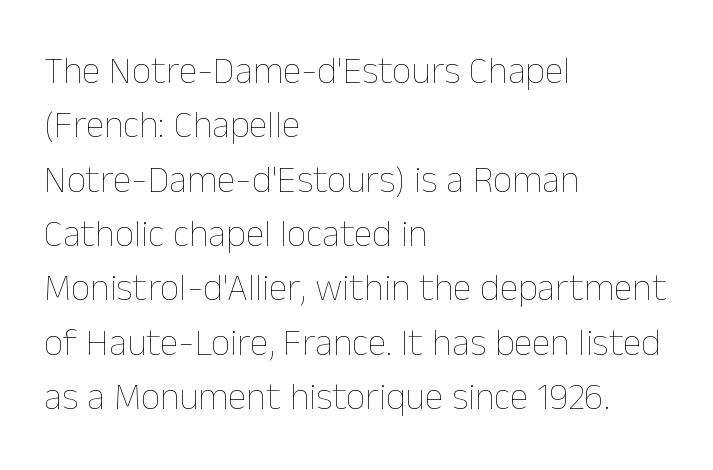
Q: Is the text bold? A: No.
Q: Is the text italic (slanted)? A: No, it is upright.
Q: Is the text underlined? A: No.
Q: How is the paragraph aligned? A: Left-aligned.
Q: Is the spacing between letters normal or unusually wide? A: Normal.
Q: Is the spacing between lines tight, normal or loose? A: Normal.
Q: Width (condensed, normal, or wide)? A: Normal.
Q: Stroke contrast? A: Low.
Q: x-height? A: Medium.
Q: Monospaced? A: No.
